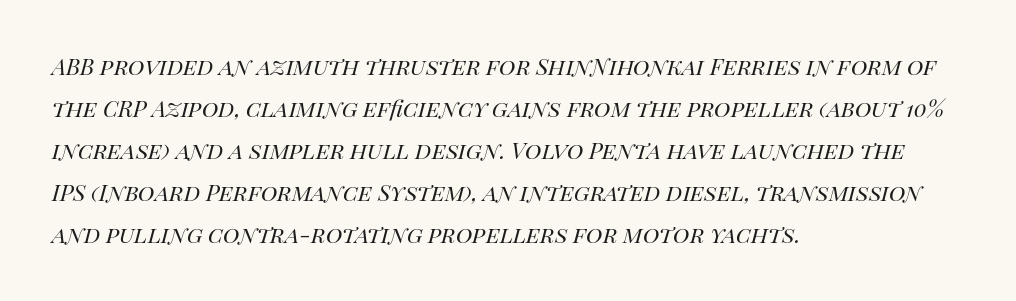
{"italic": "yes", "lean": "right", "slant_degrees": 14, "bold": "no", "weight": "regular", "width": "normal", "stroke_contrast": "high", "x_height": "large", "monospaced": "no", "underline": "no", "align": "left", "line_spacing": "normal", "line_spacing_ratio": 1.5, "letter_spacing": "normal", "letter_spacing_em": 0.0, "glyph_px": 28}
